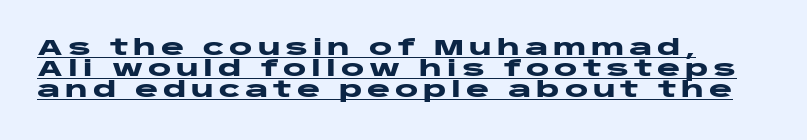
You could only call the tracking loose — the letters float apart. The rendering uses the underline text-decoration. Italic: no, the glyphs are upright roman. The glyphs have the mass of a bold cut. Does the leading feel generous? Not at all — it's pinched.
